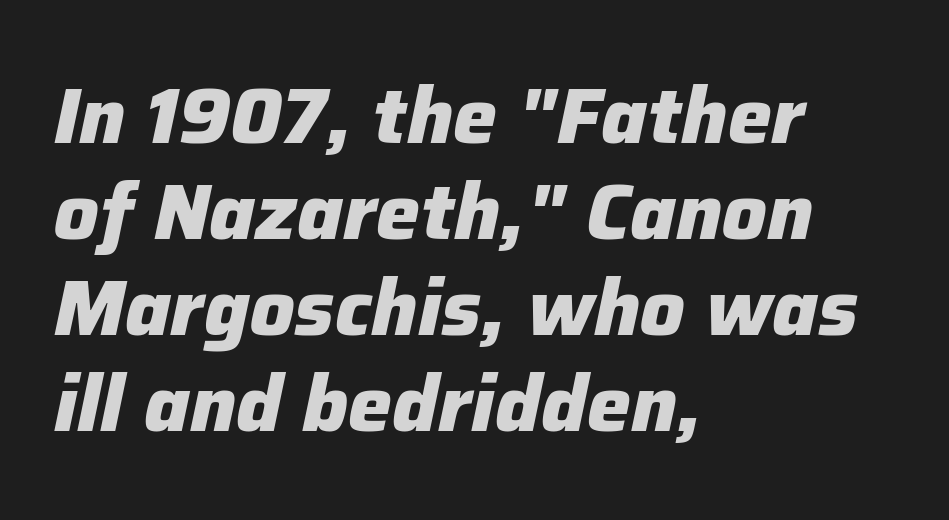
The image shows 78 px heavy type, italic (leaning right); set left-aligned, line spacing 1.23x, normal letter spacing, not underlined; low stroke contrast and a medium x-height.
